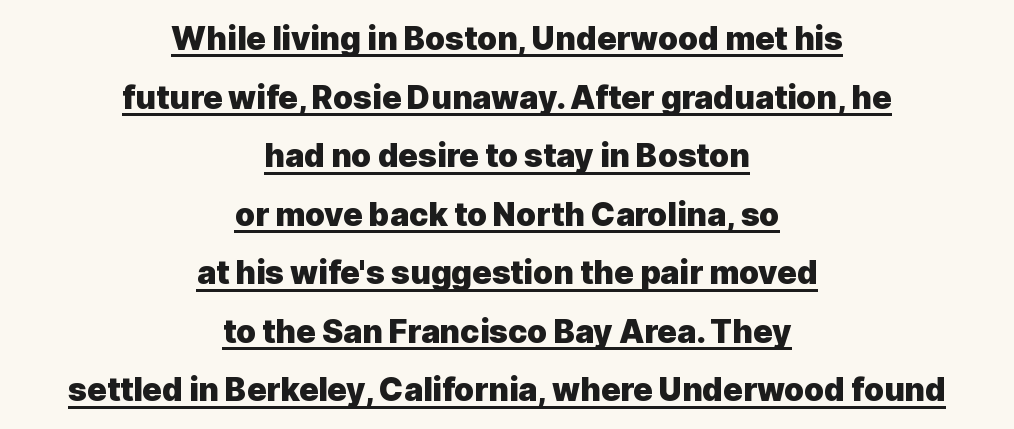
Q: Is the text bold? A: Yes.
Q: Is the text italic (slanted)? A: No, it is upright.
Q: Is the typeface a serif or a sans-serif typeface? A: Sans-serif.
Q: Is the text underlined? A: Yes.
Q: How is the paragraph aligned? A: Centered.
Q: Is the spacing between letters normal or unusually wide? A: Normal.
Q: Width (condensed, normal, or wide)? A: Normal.
Q: x-height? A: Medium.
Q: Monospaced? A: No.
